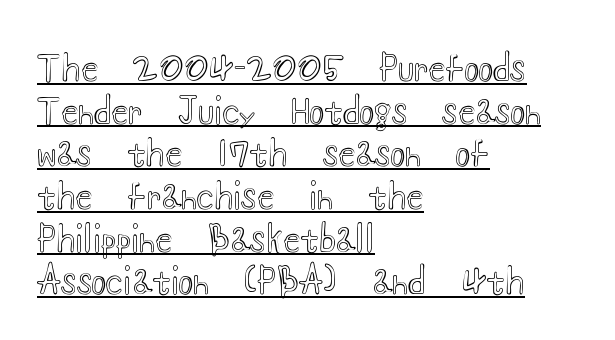
{"italic": "no", "width": "wide", "x_height": "small", "monospaced": "no", "underline": "yes", "align": "left", "line_spacing_ratio": 1.22, "letter_spacing": "normal", "letter_spacing_em": 0.0, "glyph_px": 35}
